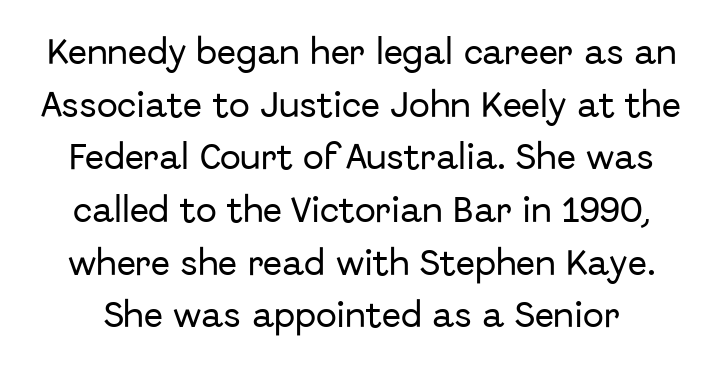
{"serif": "no", "italic": "no", "width": "normal", "stroke_contrast": "low", "x_height": "medium", "monospaced": "no", "underline": "no", "line_spacing_ratio": 1.88, "letter_spacing": "normal", "letter_spacing_em": 0.0, "glyph_px": 28}
